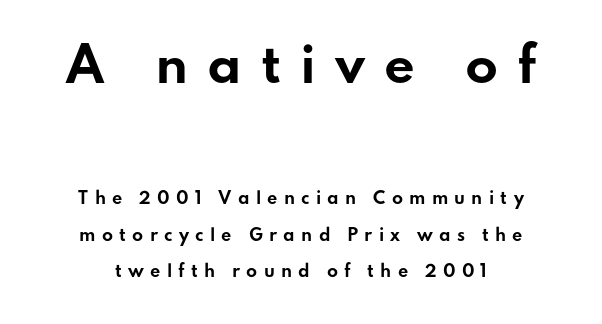
Q: Is the text bold? A: Yes.
Q: Is the text italic (slanted)? A: No, it is upright.
Q: Is the typeface a serif or a sans-serif typeface? A: Sans-serif.
Q: Is the text underlined? A: No.
Q: Is the spacing between letters normal or unusually wide? A: Unusually wide.
Q: Is the spacing between lines tight, normal or loose? A: Loose.
Q: Which block of text is set in a larger size, the first (top) or the second (bottom)? A: The first (top) one.
Q: Width (condensed, normal, or wide)? A: Wide.
Q: Stroke contrast? A: Low.
Q: x-height? A: Small.
Q: Monospaced? A: No.
